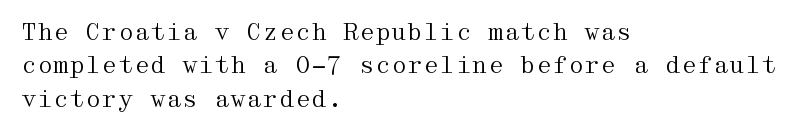
The image shows 23 px text type, upright; set left-aligned, normal line spacing (1.45x), normal letter spacing, not underlined.
